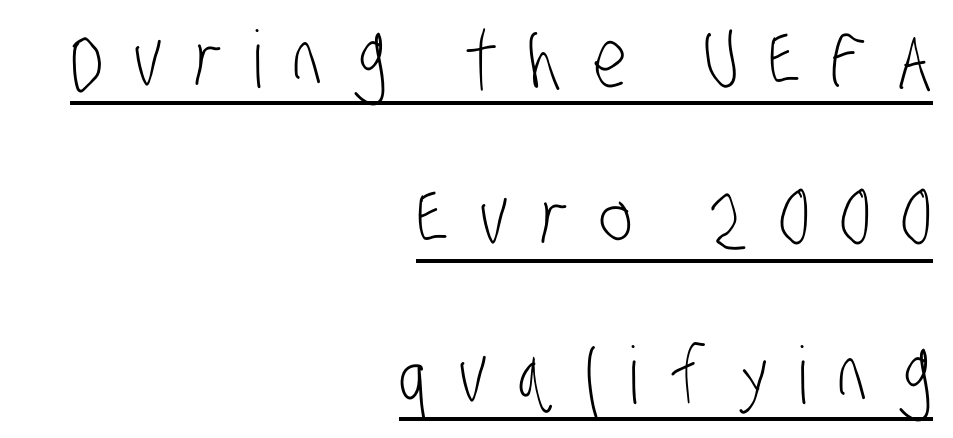
{"serif": "no", "bold": "no", "weight": "light", "width": "condensed", "stroke_contrast": "low", "x_height": "large", "monospaced": "no", "underline": "yes", "align": "right", "line_spacing": "loose", "line_spacing_ratio": 2.0, "letter_spacing": "wide", "letter_spacing_em": 0.39, "glyph_px": 79}
